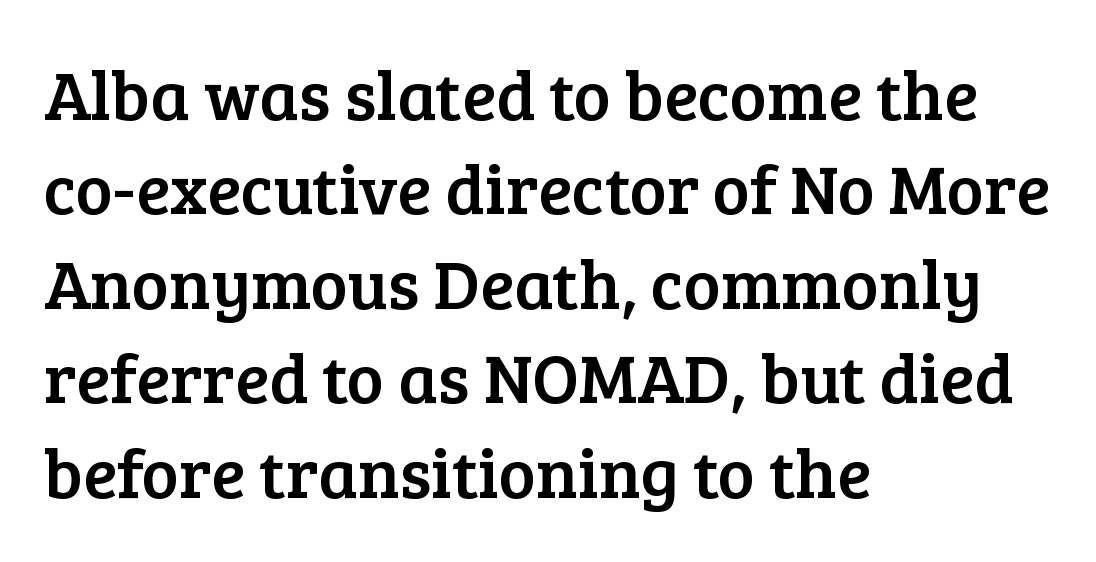
Q: Is the text italic (slanted)? A: No, it is upright.
Q: Is the typeface a serif or a sans-serif typeface? A: Serif.
Q: Is the text underlined? A: No.
Q: How is the paragraph aligned? A: Left-aligned.
Q: Is the spacing between letters normal or unusually wide? A: Normal.
Q: Is the spacing between lines tight, normal or loose? A: Normal.
Q: Width (condensed, normal, or wide)? A: Normal.
Q: Stroke contrast? A: Low.
Q: x-height? A: Medium.
Q: Monospaced? A: No.
